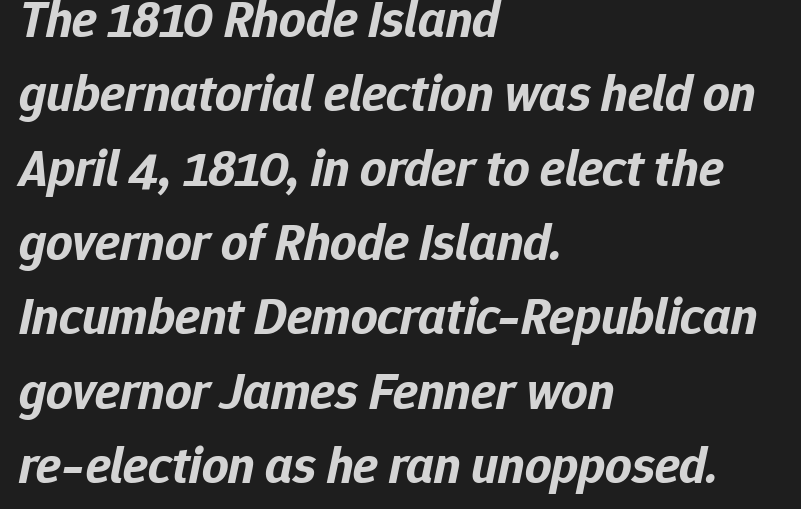
Character widths vary here, with narrow letters taking less room than wide ones. Anything drawn beneath the words? Only blank space. The rendering uses a bold face; every stroke is thick and dark. Is the type slanted? Yes — the strokes lean at a clear angle. Short note: letters normally spaced.
